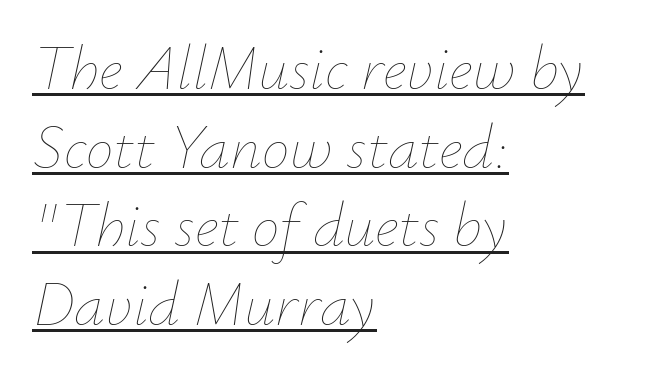
These characters rest on top of a visible drawn line. The rows are spaced the way most documents space them. A quiet, ordinary-to-light weight characterises the typeface. Proportional: the letters do not fall into vertical columns. An italicized treatment has been applied to the whole sample.
